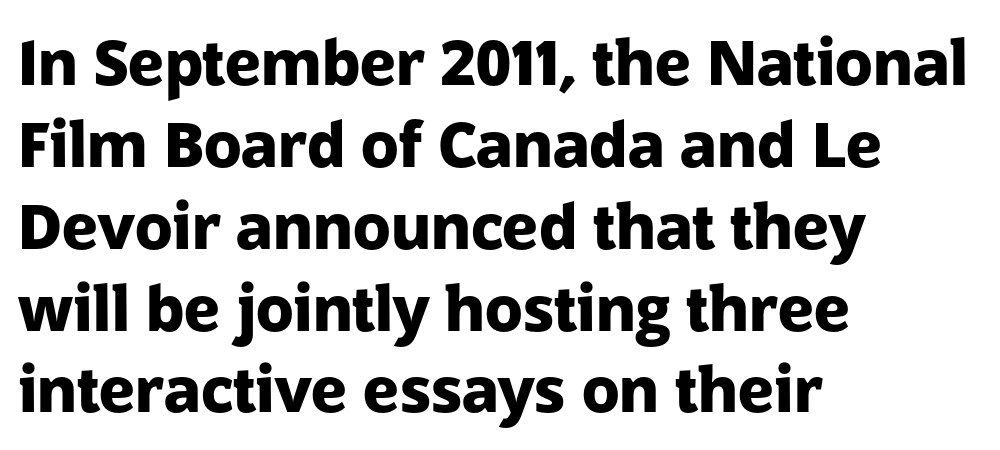
{"serif": "no", "italic": "no", "bold": "yes", "weight": "heavy", "width": "normal", "stroke_contrast": "low", "x_height": "medium", "monospaced": "no", "underline": "no", "align": "left", "line_spacing": "normal", "line_spacing_ratio": 1.32, "letter_spacing": "normal", "letter_spacing_em": 0.0, "glyph_px": 62}
